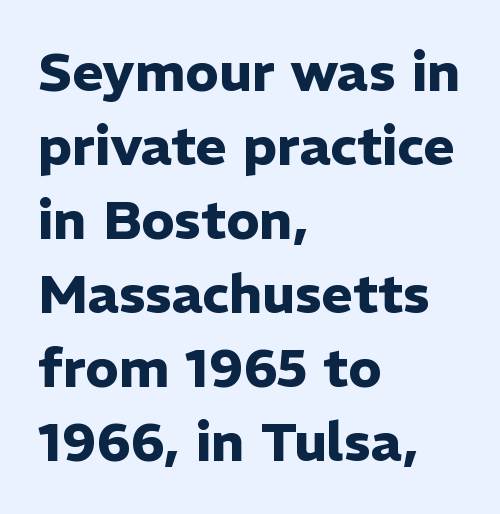
The image shows 54 px heavy sans-serif type, upright; set left-aligned, normal line spacing (1.37x), normal letter spacing, not underlined; low stroke contrast and a medium x-height.
